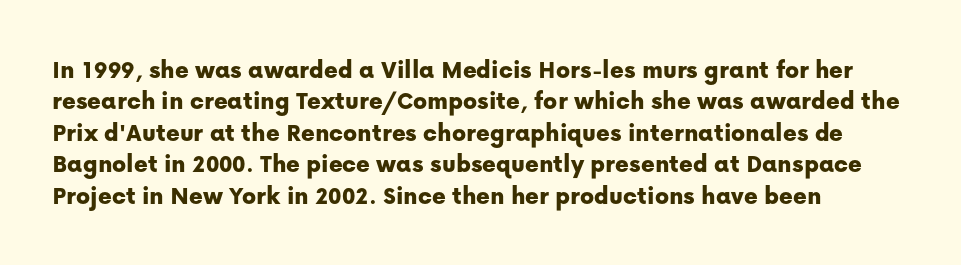
The image shows 26 px text type, upright; set left-aligned, line spacing 1.21x, normal letter spacing, not underlined.
